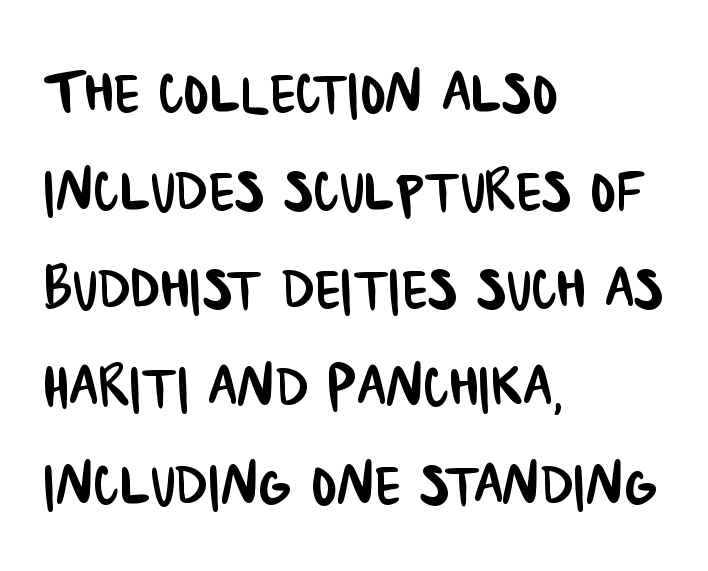
Q: Is the typeface a serif or a sans-serif typeface? A: Sans-serif.
Q: Is the text underlined? A: No.
Q: How is the paragraph aligned? A: Left-aligned.
Q: Is the spacing between letters normal or unusually wide? A: Normal.
Q: Is the spacing between lines tight, normal or loose? A: Normal.
Q: Width (condensed, normal, or wide)? A: Condensed.
Q: Stroke contrast? A: Low.
Q: x-height? A: Large.
Q: Monospaced? A: No.
